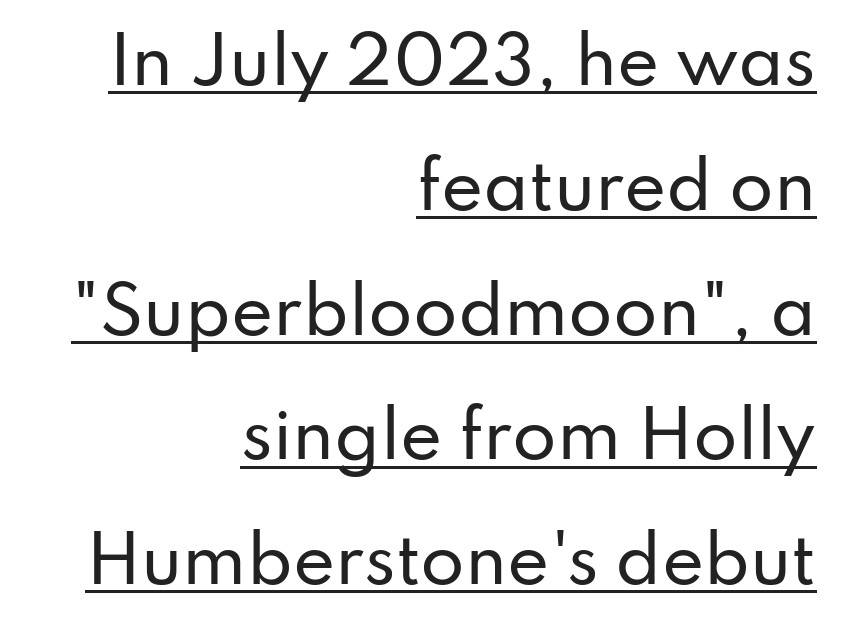
The face used here is a sans, in the tradition of grotesques and geometrics. The rendering anchors every line to the right-hand side. The letters advance in unequal steps, a hallmark of proportional type. Each word holds together tightly as a unit, with standard inter-letter gaps. Check the space under the baseline: a stroke is drawn there.
